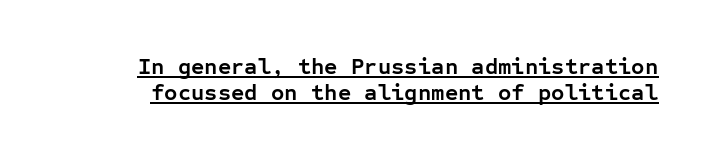
The image shows 23 px bold type, upright; set tight line spacing (1.13x), normal letter spacing, underlined.
